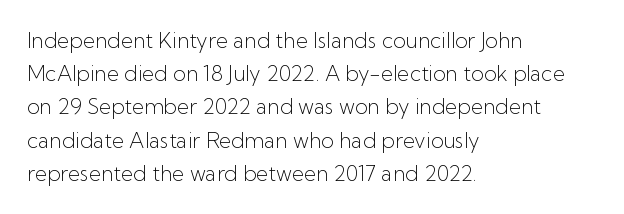
The image shows 21 px text type, upright; set left-aligned, normal line spacing (1.58x), normal letter spacing, not underlined.
